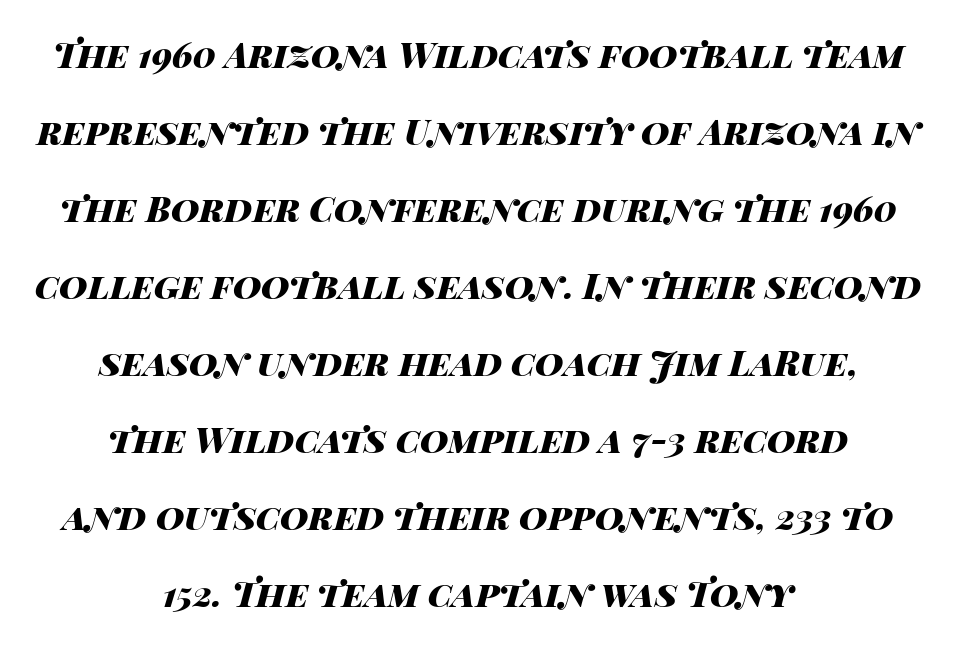
The image shows 35 px heavy, wide type, italic (leaning right); set centered, loose line spacing (2.2x), normal letter spacing, not underlined; high stroke contrast and a large x-height.
